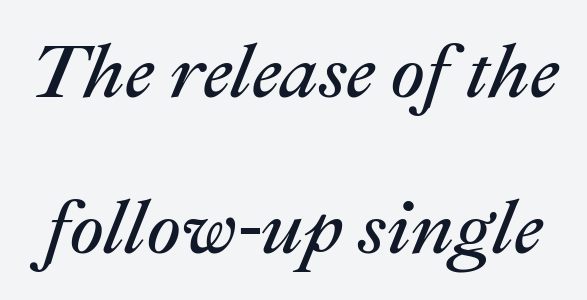
Q: Is the text bold? A: No.
Q: Is the text italic (slanted)? A: Yes, it leans right by about 22 degrees.
Q: Is the text underlined? A: No.
Q: Is the spacing between letters normal or unusually wide? A: Normal.
Q: Is the spacing between lines tight, normal or loose? A: Loose.
Q: Width (condensed, normal, or wide)? A: Normal.
Q: Stroke contrast? A: Medium.
Q: x-height? A: Medium.
Q: Monospaced? A: No.
